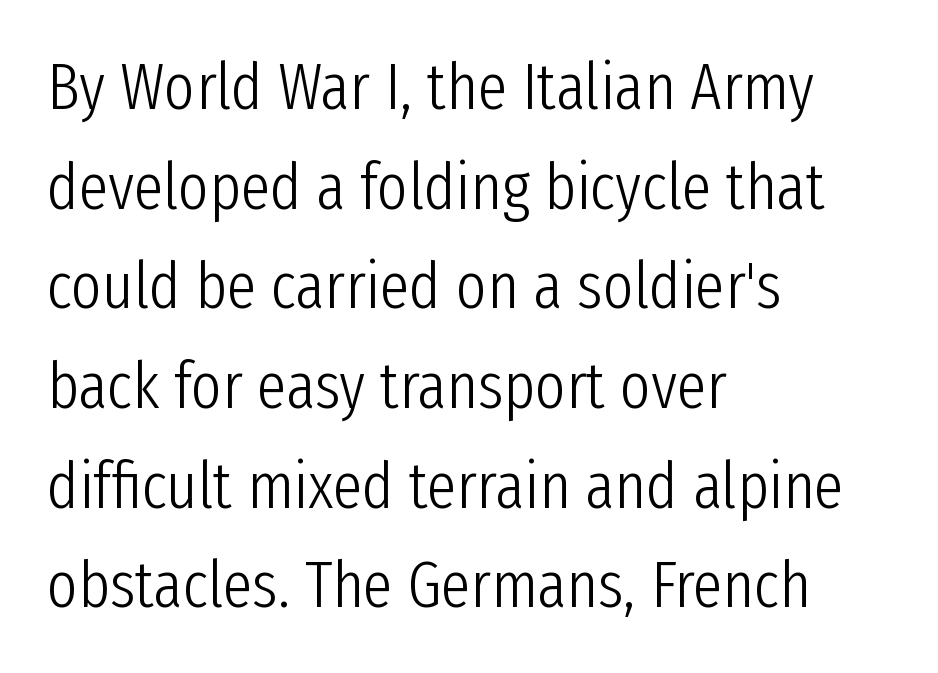
Nothing sits at the stroke ends, so this counts as sans-serif. Honestly, the row spacing looks completely unremarkable. The passage is arranged the way most books set body copy — flush left. The rendering keeps characters at their native spacing. Italic: no, the glyphs are upright roman.
